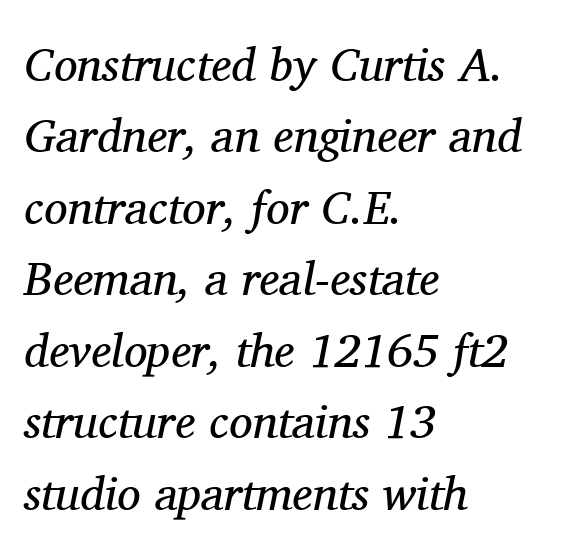
The image shows 47 px regular-weight serif type, italic (leaning right); set left-aligned, normal line spacing (1.52x), normal letter spacing, not underlined; medium stroke contrast and a medium x-height.
